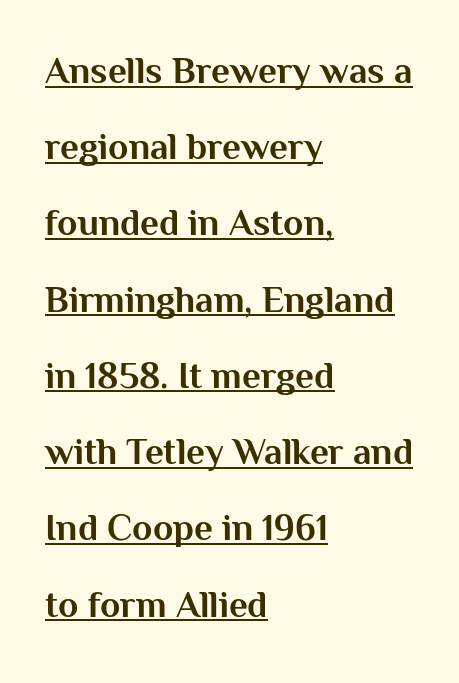
Q: Is the text bold? A: Yes.
Q: Is the text italic (slanted)? A: No, it is upright.
Q: Is the typeface a serif or a sans-serif typeface? A: Sans-serif.
Q: Is the text underlined? A: Yes.
Q: How is the paragraph aligned? A: Left-aligned.
Q: Is the spacing between letters normal or unusually wide? A: Normal.
Q: Is the spacing between lines tight, normal or loose? A: Loose.
Q: Width (condensed, normal, or wide)? A: Normal.
Q: Stroke contrast? A: Medium.
Q: x-height? A: Medium.
Q: Monospaced? A: No.
